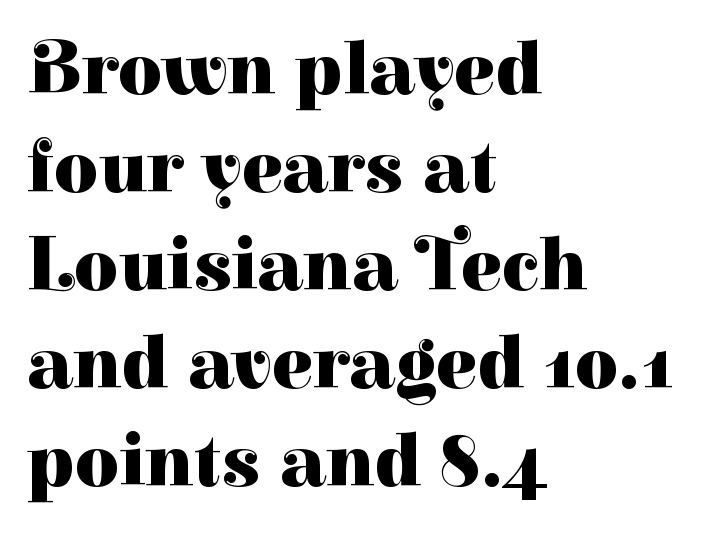
The image shows 76 px heavy serif type, upright; set left-aligned, normal line spacing (1.29x), normal letter spacing, not underlined; high stroke contrast and a medium x-height.
